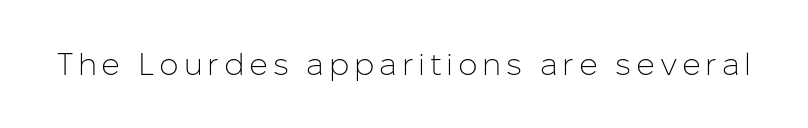
The image shows 31 px light sans-serif type, upright; set not underlined; low stroke contrast and a medium x-height.
